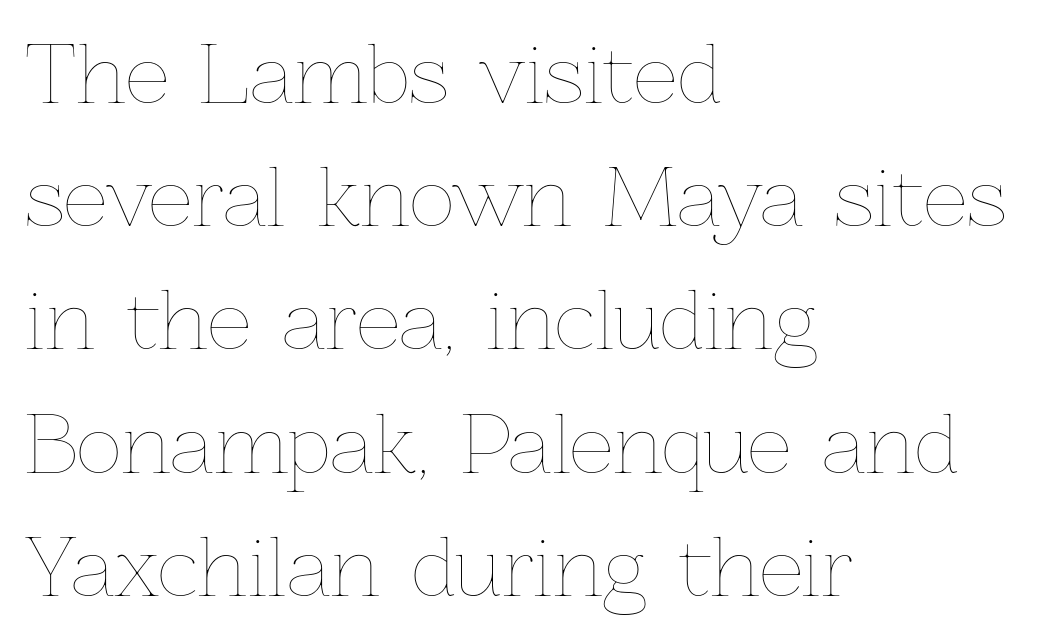
The image shows 78 px thin type, upright; set left-aligned, normal line spacing (1.58x), normal letter spacing, not underlined; low stroke contrast and a medium x-height.
